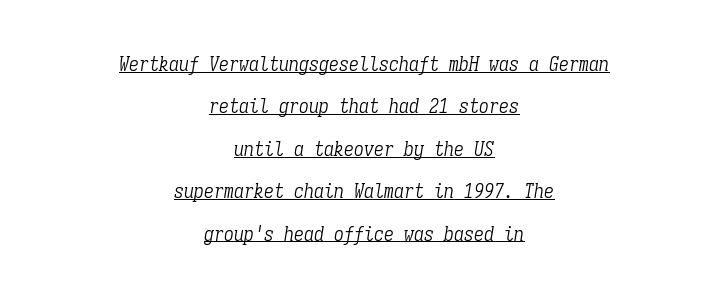
The image shows 20 px text type, italic (leaning right); set centered, loose line spacing (2.12x), normal letter spacing, underlined.
